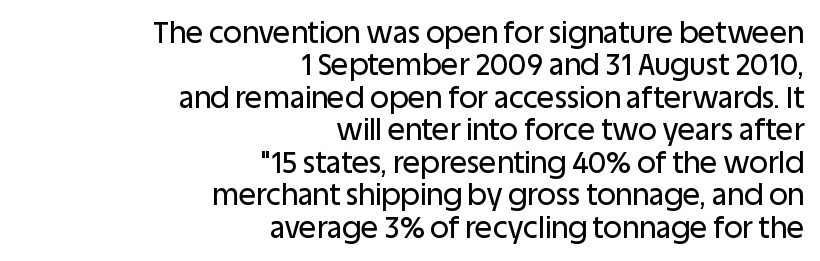
Unlike italic type, these characters show no tilt at all. Varying glyph widths throughout — classic text-font behaviour. A sans-serif font was chosen for this passage. The space directly below the letters is spotless.
